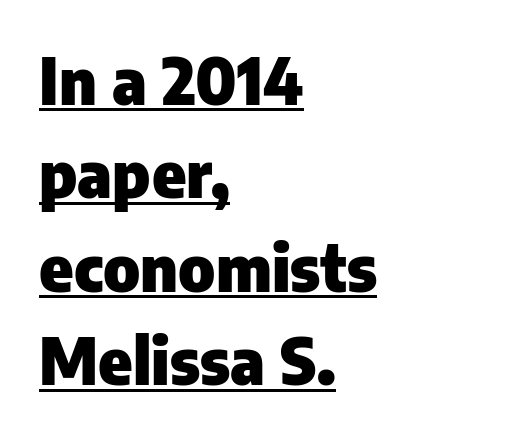
The image shows 64 px heavy sans-serif type, upright; set left-aligned, normal line spacing (1.46x), normal letter spacing, underlined; low stroke contrast and a medium x-height.
